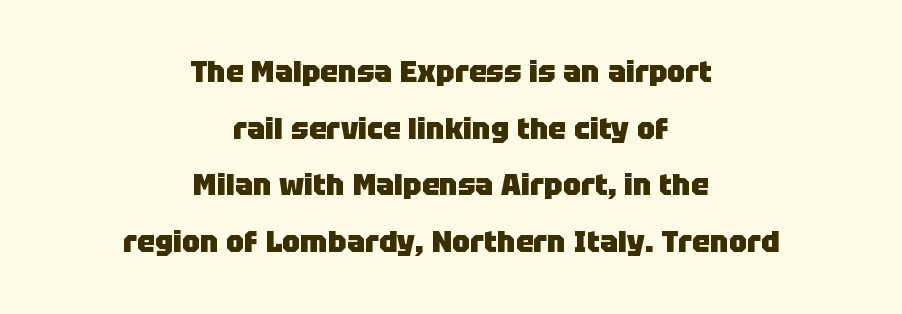
{"serif": "no", "italic": "no", "bold": "yes", "weight": "heavy", "width": "normal", "stroke_contrast": "low", "x_height": "large", "monospaced": "no", "underline": "no", "align": "center", "line_spacing_ratio": 1.89, "letter_spacing": "normal", "letter_spacing_em": 0.0, "glyph_px": 30}
